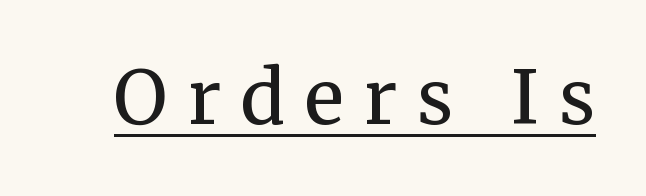
Q: Is the text bold? A: No.
Q: Is the text italic (slanted)? A: No, it is upright.
Q: Is the typeface a serif or a sans-serif typeface? A: Serif.
Q: Is the text underlined? A: Yes.
Q: Is the spacing between letters normal or unusually wide? A: Unusually wide.
Q: Width (condensed, normal, or wide)? A: Normal.
Q: Stroke contrast? A: Medium.
Q: x-height? A: Medium.
Q: Monospaced? A: No.
